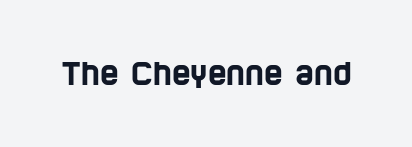
The image shows 32 px condensed sans-serif type; set normal letter spacing, not underlined; low stroke contrast and a large x-height.
